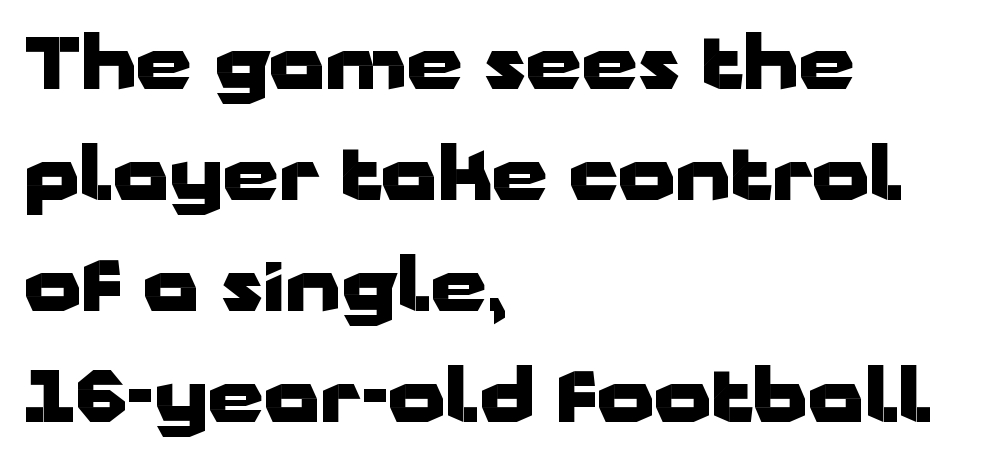
Inter-character spacing is left at the font's built-in metrics. These lines sit exactly where default settings would place them. Weight check: bold — yes, fully. Notice how the passage keeps a crisp vertical edge on the left only. The face used here is proportionally spaced, like ordinary book or web type. The font family rendered here belongs to the sans-serif group.
